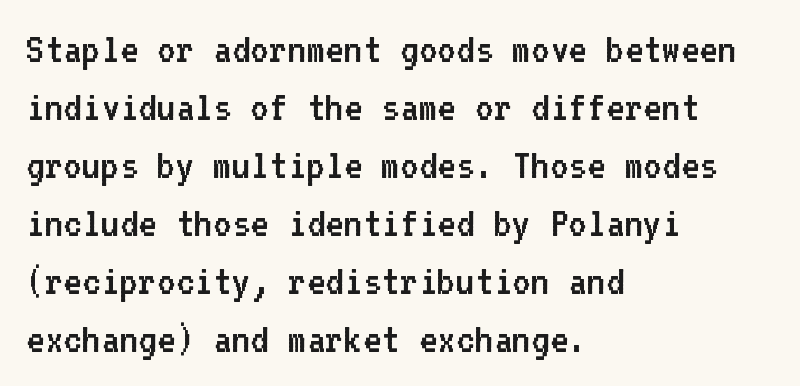
The strokes are not fattened; the text isn't bold. Letter spacing: default. A clean baseline with only descenders dipping below it. Notice how descenders clear the ascenders below comfortably — that's standard leading. The font family rendered here belongs to the sans-serif group. Leftover space on each line is placed entirely after the last word.
